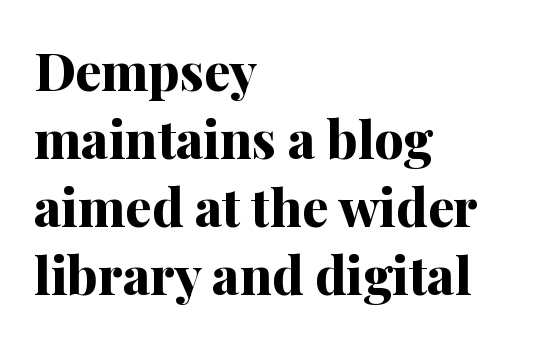
Q: Is the text bold? A: Yes.
Q: Is the text italic (slanted)? A: No, it is upright.
Q: Is the typeface a serif or a sans-serif typeface? A: Serif.
Q: Is the text underlined? A: No.
Q: How is the paragraph aligned? A: Left-aligned.
Q: Is the spacing between letters normal or unusually wide? A: Normal.
Q: Is the spacing between lines tight, normal or loose? A: Normal.
Q: Width (condensed, normal, or wide)? A: Normal.
Q: Stroke contrast? A: Medium.
Q: x-height? A: Medium.
Q: Monospaced? A: No.
